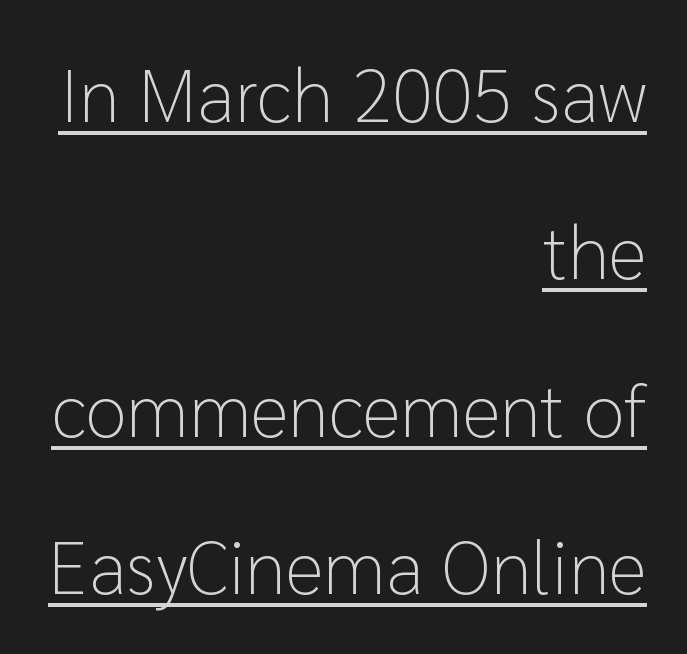
Descenders here cross a horizontal rule under the line. Unlike italic type, these characters show no tilt at all. The space between consecutive lines is lavish. The letters advance in unequal steps, a hallmark of proportional type. Weight: regular or lighter. This rendering employs a face without finishing strokes, i.e., a sans-serif.
